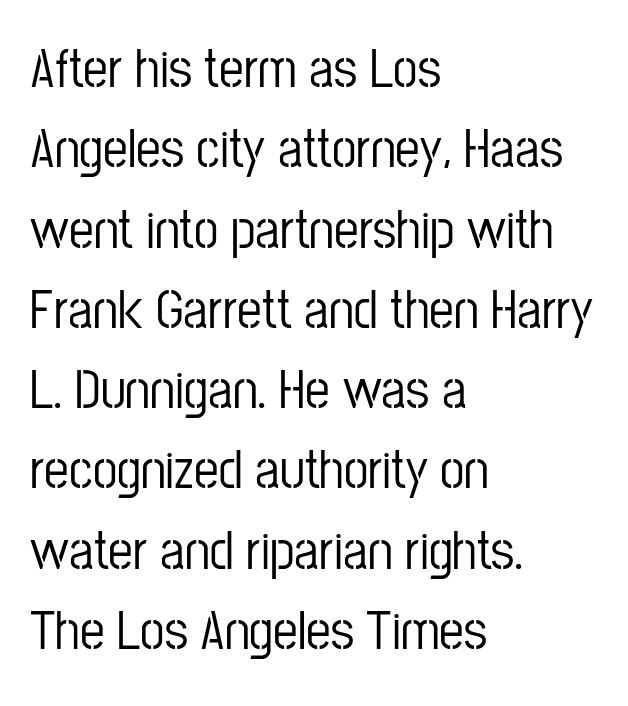
The image shows 55 px condensed sans-serif type, upright; set left-aligned, normal line spacing (1.46x), normal letter spacing, not underlined; low stroke contrast and a medium x-height.
